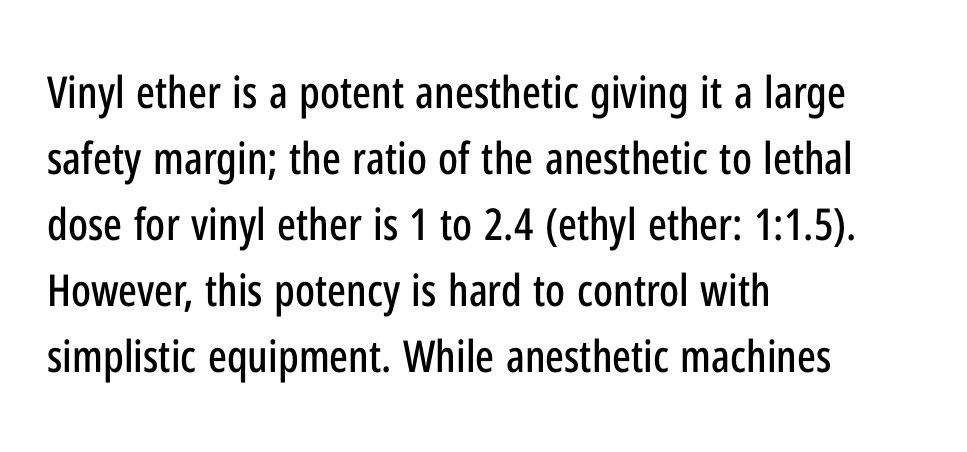
{"serif": "no", "italic": "no", "width": "condensed", "stroke_contrast": "low", "x_height": "medium", "monospaced": "no", "underline": "no", "align": "left", "line_spacing": "normal", "line_spacing_ratio": 1.5, "letter_spacing": "normal", "letter_spacing_em": 0.0, "glyph_px": 44}
